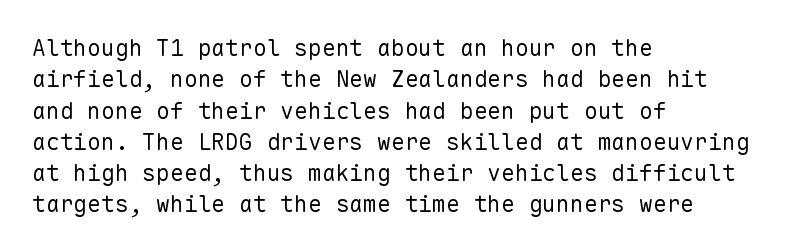
The image shows 23 px text type, upright; set left-aligned, normal line spacing (1.36x), normal letter spacing, not underlined.
